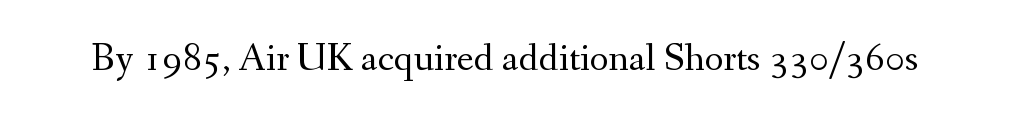
Q: Is the text bold? A: No.
Q: Is the text italic (slanted)? A: No, it is upright.
Q: Is the typeface a serif or a sans-serif typeface? A: Serif.
Q: Is the text underlined? A: No.
Q: Is the spacing between letters normal or unusually wide? A: Normal.
Q: Width (condensed, normal, or wide)? A: Normal.
Q: Stroke contrast? A: Medium.
Q: x-height? A: Small.
Q: Monospaced? A: No.
